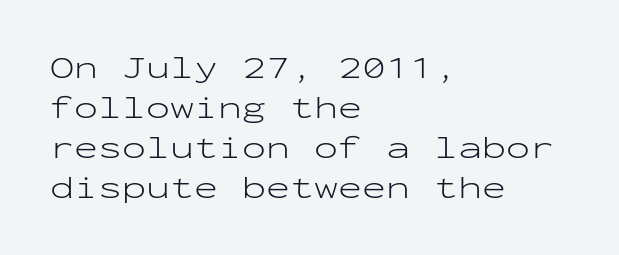
Q: Is the text bold? A: No.
Q: Is the text italic (slanted)? A: No, it is upright.
Q: Is the typeface a serif or a sans-serif typeface? A: Sans-serif.
Q: Is the text underlined? A: No.
Q: How is the paragraph aligned? A: Left-aligned.
Q: Is the spacing between letters normal or unusually wide? A: Normal.
Q: Is the spacing between lines tight, normal or loose? A: Normal.
Q: Width (condensed, normal, or wide)? A: Wide.
Q: Stroke contrast? A: Low.
Q: x-height? A: Medium.
Q: Monospaced? A: Yes.
